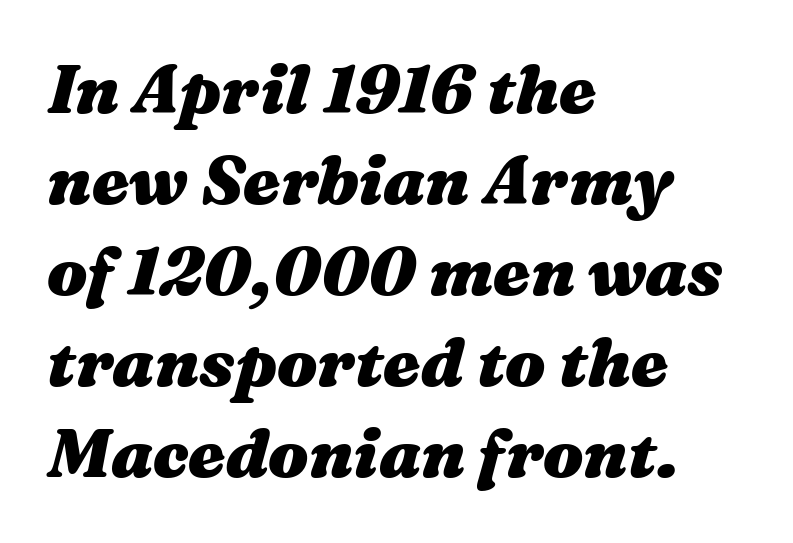
Q: Is the text bold? A: Yes.
Q: Is the text italic (slanted)? A: Yes, it leans right by about 16 degrees.
Q: Is the text underlined? A: No.
Q: How is the paragraph aligned? A: Left-aligned.
Q: Is the spacing between letters normal or unusually wide? A: Normal.
Q: Is the spacing between lines tight, normal or loose? A: Normal.
Q: Width (condensed, normal, or wide)? A: Wide.
Q: Stroke contrast? A: Medium.
Q: x-height? A: Medium.
Q: Monospaced? A: No.
